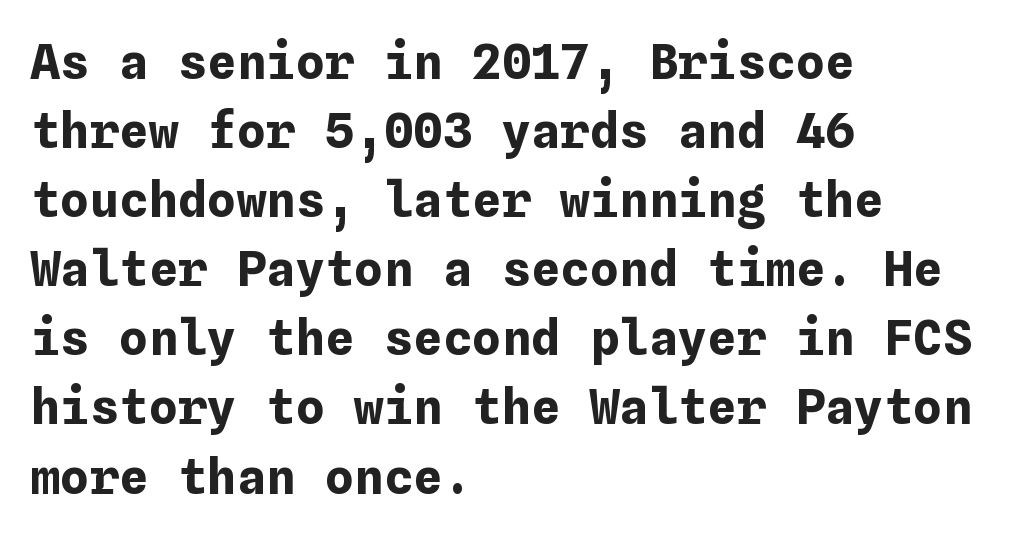
{"italic": "no", "bold": "yes", "weight": "bold", "width": "normal", "stroke_contrast": "low", "x_height": "medium", "underline": "no", "align": "left", "line_spacing": "normal", "line_spacing_ratio": 1.41, "letter_spacing": "normal", "letter_spacing_em": 0.0, "glyph_px": 49}
